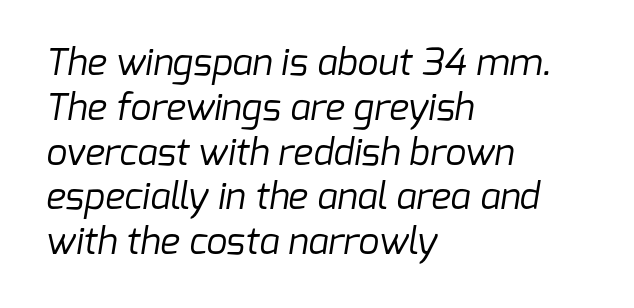
Q: Is the text bold? A: No.
Q: Is the typeface a serif or a sans-serif typeface? A: Sans-serif.
Q: Is the text underlined? A: No.
Q: How is the paragraph aligned? A: Left-aligned.
Q: Is the spacing between letters normal or unusually wide? A: Normal.
Q: Width (condensed, normal, or wide)? A: Normal.
Q: Stroke contrast? A: Low.
Q: x-height? A: Medium.
Q: Monospaced? A: No.
